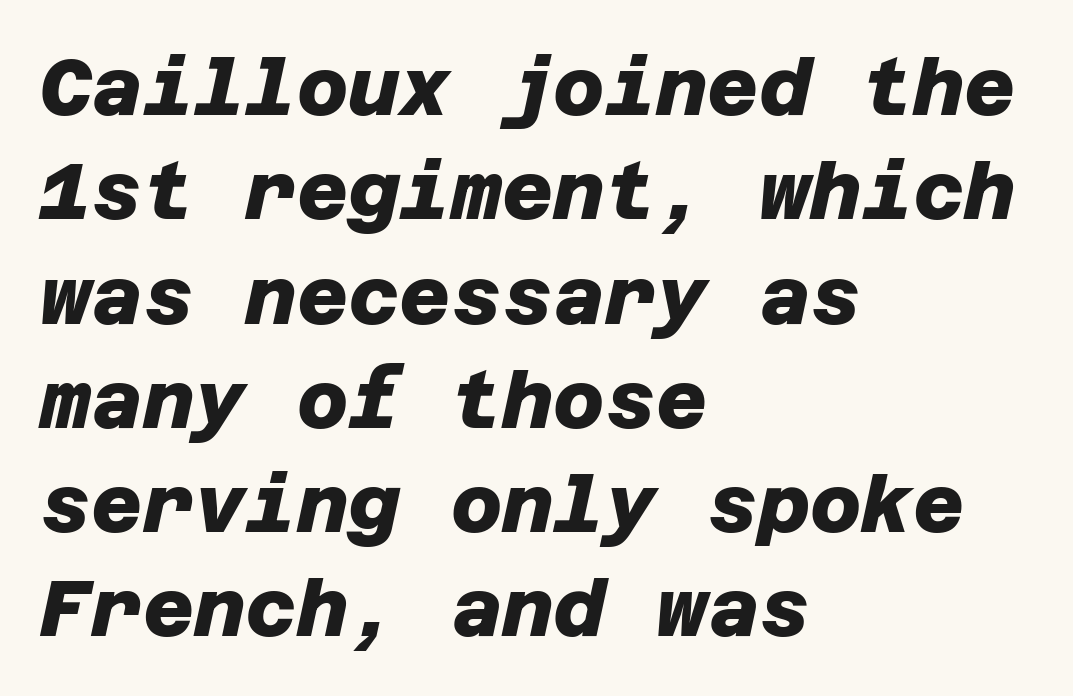
Q: Is the text bold? A: Yes.
Q: Is the typeface a serif or a sans-serif typeface? A: Sans-serif.
Q: Is the text underlined? A: No.
Q: How is the paragraph aligned? A: Left-aligned.
Q: Is the spacing between letters normal or unusually wide? A: Normal.
Q: Is the spacing between lines tight, normal or loose? A: Normal.
Q: Width (condensed, normal, or wide)? A: Normal.
Q: Stroke contrast? A: Low.
Q: x-height? A: Large.
